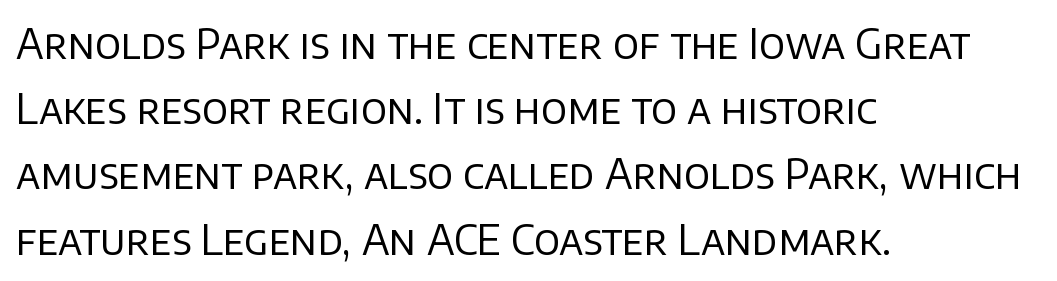
Q: Is the text bold? A: No.
Q: Is the text italic (slanted)? A: No, it is upright.
Q: Is the typeface a serif or a sans-serif typeface? A: Sans-serif.
Q: Is the text underlined? A: No.
Q: How is the paragraph aligned? A: Left-aligned.
Q: Is the spacing between letters normal or unusually wide? A: Normal.
Q: Is the spacing between lines tight, normal or loose? A: Normal.
Q: Width (condensed, normal, or wide)? A: Normal.
Q: Stroke contrast? A: Low.
Q: x-height? A: Large.
Q: Monospaced? A: No.
